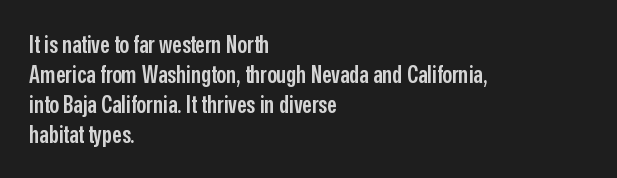
The image shows 24 px text type, upright; set left-aligned, normal line spacing (1.25x), normal letter spacing, not underlined.
